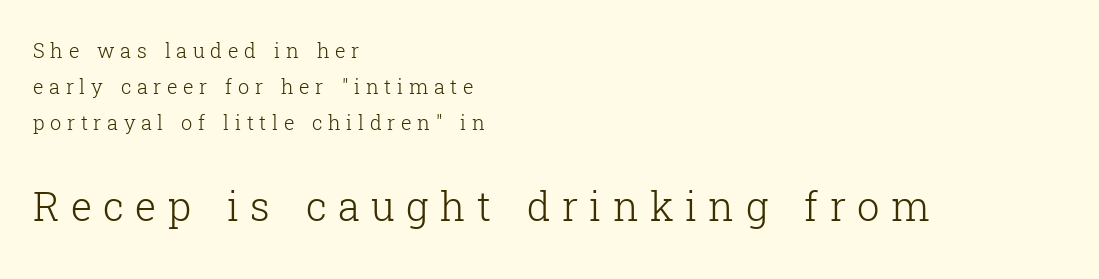
The image shows 40 px light serif type, upright; set left-aligned, line spacing 1.79x, unusually wide letter spacing (+0.28 em), not underlined; the second (bottom) block is 2.0x larger; low stroke contrast and a medium x-height.
